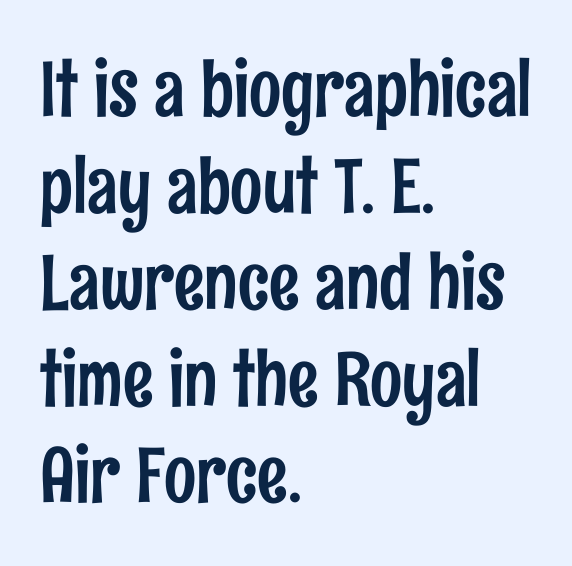
The image shows 76 px condensed sans-serif type, upright; set left-aligned, normal line spacing (1.27x), normal letter spacing, not underlined; low stroke contrast and a medium x-height.
